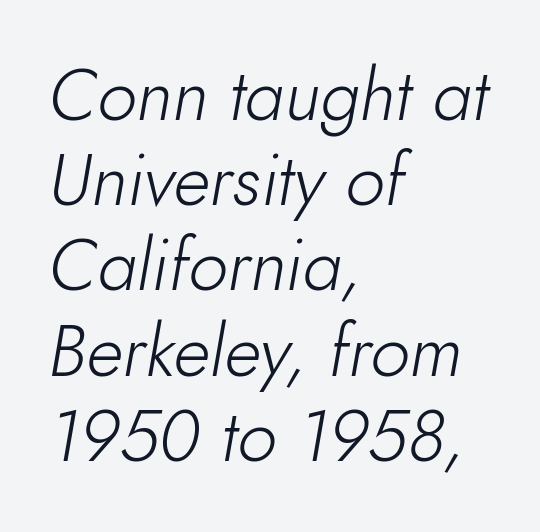
The image shows 71 px light type, italic (leaning right); set left-aligned, line spacing 1.2x, normal letter spacing, not underlined; low stroke contrast and a small x-height.
